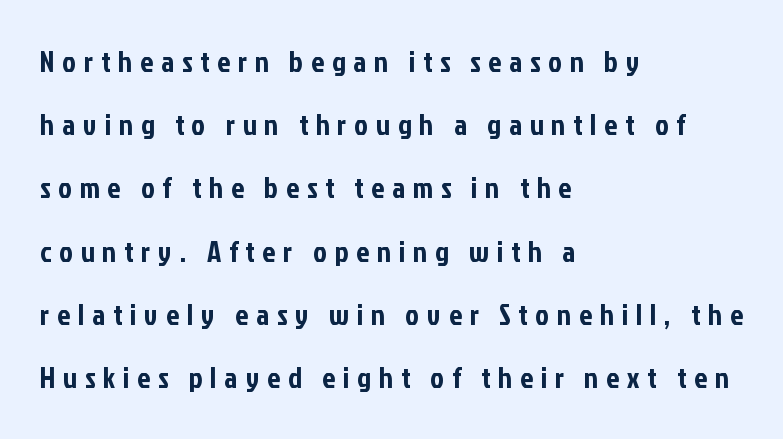
Q: Is the text italic (slanted)? A: No, it is upright.
Q: Is the typeface a serif or a sans-serif typeface? A: Sans-serif.
Q: Is the text underlined? A: No.
Q: How is the paragraph aligned? A: Left-aligned.
Q: Is the spacing between letters normal or unusually wide? A: Unusually wide.
Q: Is the spacing between lines tight, normal or loose? A: Loose.
Q: Width (condensed, normal, or wide)? A: Condensed.
Q: Stroke contrast? A: Low.
Q: x-height? A: Medium.
Q: Monospaced? A: No.
